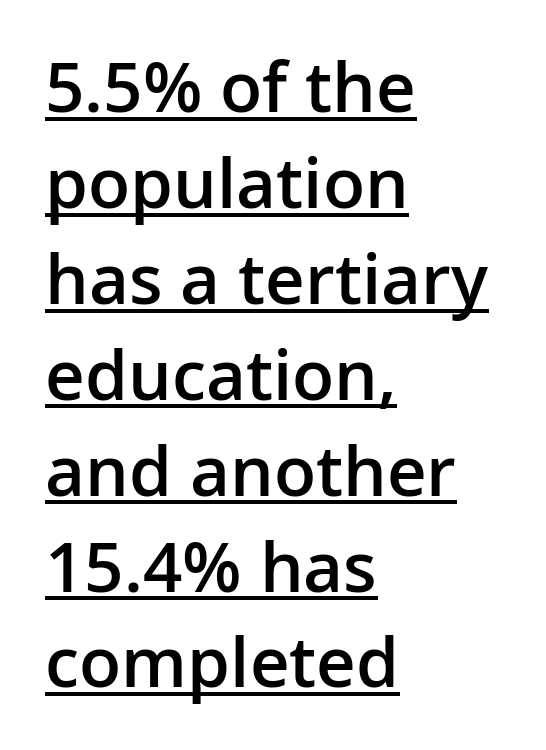
Nothing unusual about the tracking: characters are spaced as the font intends. Letterform terminals end flat and unadorned throughout the passage. The characters look somewhat weighty, a semibold short of true bold. If you drew a ruler down the left edge, every line would touch it. Vertical strokes here are truly vertical. In terms of leading, this rendering sits right in the middle.
